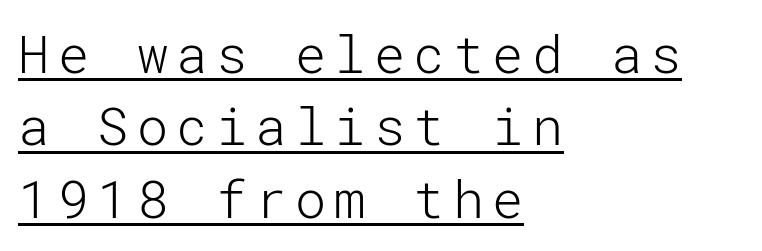
{"serif": "no", "italic": "no", "bold": "no", "weight": "light", "width": "normal", "stroke_contrast": "low", "x_height": "medium", "underline": "yes", "align": "left", "line_spacing": "normal", "line_spacing_ratio": 1.39, "glyph_px": 52}
